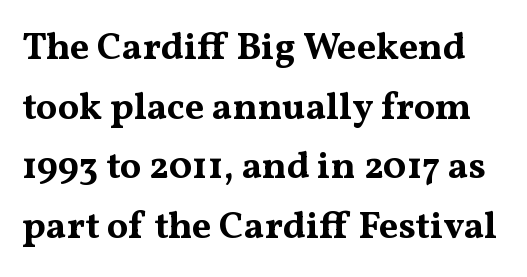
Q: Is the text bold? A: Yes.
Q: Is the text italic (slanted)? A: No, it is upright.
Q: Is the typeface a serif or a sans-serif typeface? A: Serif.
Q: Is the text underlined? A: No.
Q: Is the spacing between letters normal or unusually wide? A: Normal.
Q: Is the spacing between lines tight, normal or loose? A: Normal.
Q: Width (condensed, normal, or wide)? A: Wide.
Q: Stroke contrast? A: Medium.
Q: x-height? A: Medium.
Q: Monospaced? A: No.
